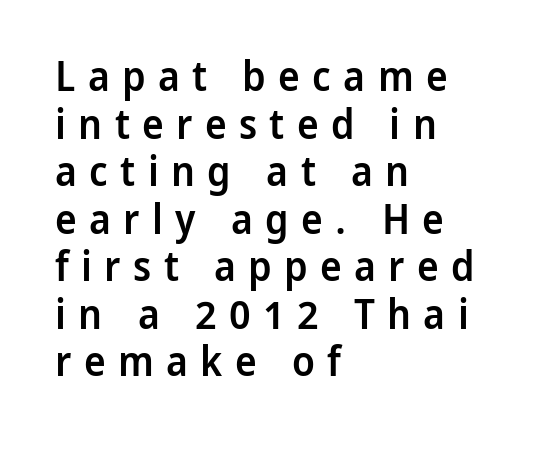
{"serif": "no", "italic": "no", "bold": "semi", "weight": "semibold", "width": "normal", "stroke_contrast": "low", "x_height": "medium", "monospaced": "no", "underline": "no", "align": "left", "line_spacing_ratio": 1.16, "letter_spacing": "wide", "letter_spacing_em": 0.3, "glyph_px": 41}
